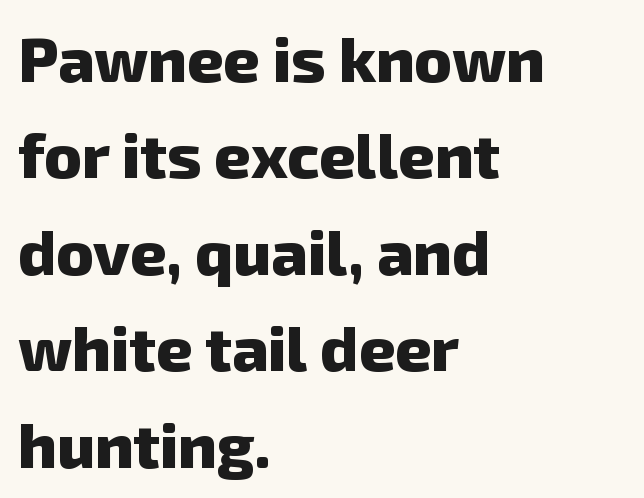
{"serif": "no", "bold": "yes", "weight": "heavy", "width": "normal", "stroke_contrast": "low", "x_height": "medium", "monospaced": "no", "underline": "no", "align": "left", "line_spacing": "normal", "line_spacing_ratio": 1.53, "letter_spacing": "normal", "letter_spacing_em": 0.0, "glyph_px": 63}
